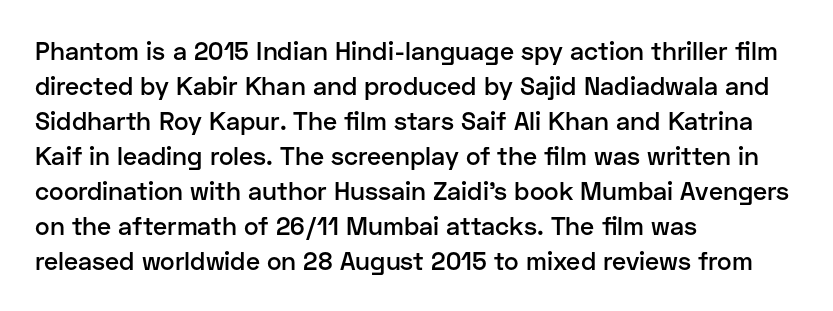
{"italic": "no", "bold": "semi", "underline": "no", "align": "left", "line_spacing": "normal", "line_spacing_ratio": 1.4, "letter_spacing": "normal", "letter_spacing_em": 0.0, "glyph_px": 25}
